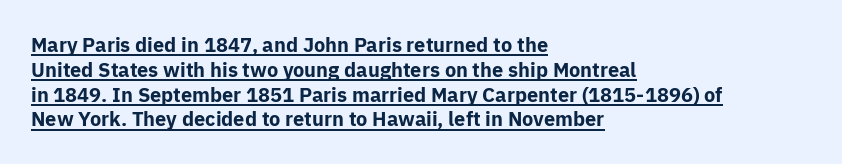
There is no visible air inserted between adjacent glyphs. Upright lettering throughout. Compared with a centered layout, this one pins lines to the left instead. Stroke thickness is high; the sample reads as a true bold. The rendering uses the underline text-decoration.
